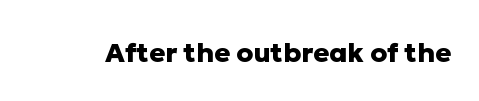
Q: Is the text bold? A: Yes.
Q: Is the text italic (slanted)? A: No, it is upright.
Q: Is the text underlined? A: No.
Q: Is the spacing between letters normal or unusually wide? A: Normal.
